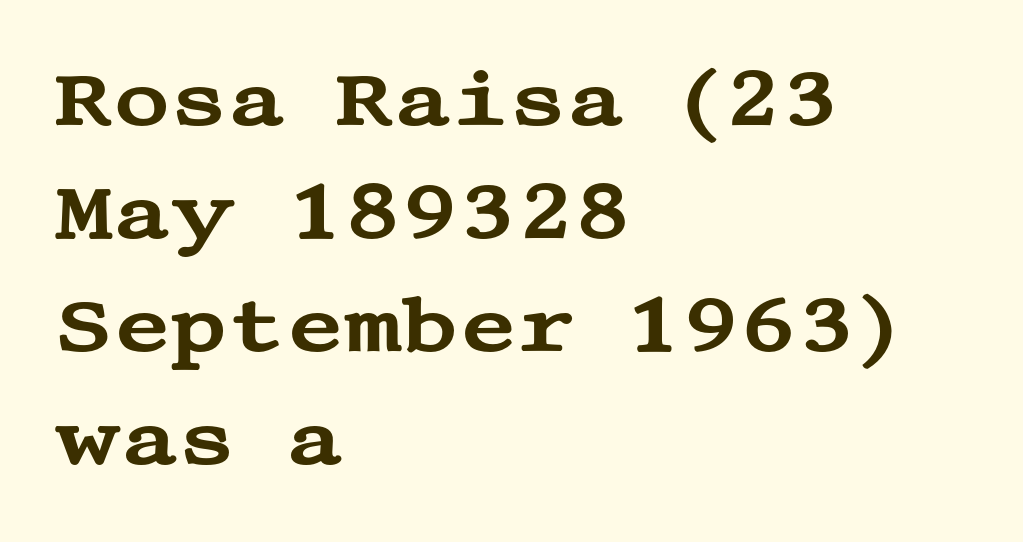
Each new line begins a customary step beneath the previous one. Default kerning and tracking; the words read as compact shapes. Characters remain perfectly vertical along every line. The text was rendered using a seriffed face with decorative stroke endings. Short and long lines alike share a common starting point at left. Just letters on the line, the space beneath them empty.
